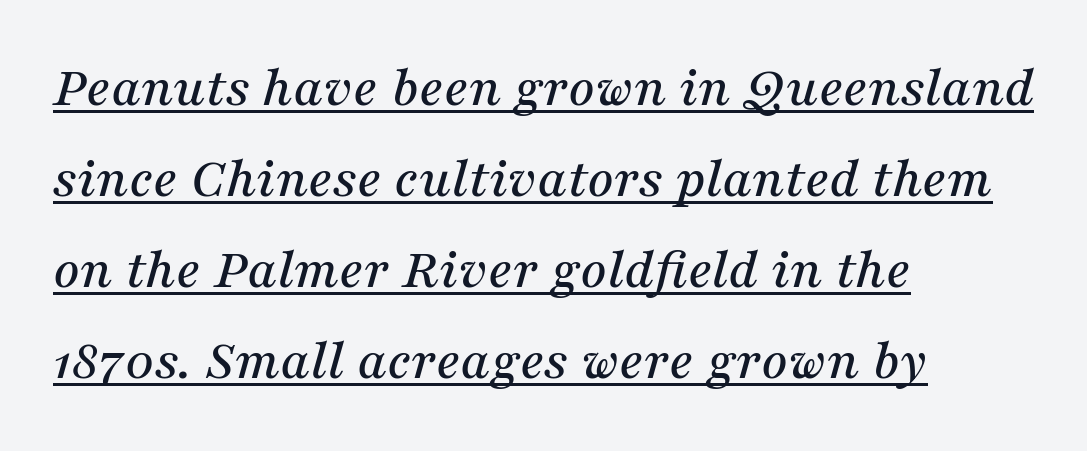
Q: Is the text italic (slanted)? A: Yes, it leans right by about 16 degrees.
Q: Is the typeface a serif or a sans-serif typeface? A: Serif.
Q: Is the text underlined? A: Yes.
Q: How is the paragraph aligned? A: Left-aligned.
Q: Is the spacing between letters normal or unusually wide? A: Normal.
Q: Is the spacing between lines tight, normal or loose? A: Normal.
Q: Width (condensed, normal, or wide)? A: Normal.
Q: Stroke contrast? A: Medium.
Q: x-height? A: Medium.
Q: Monospaced? A: No.
